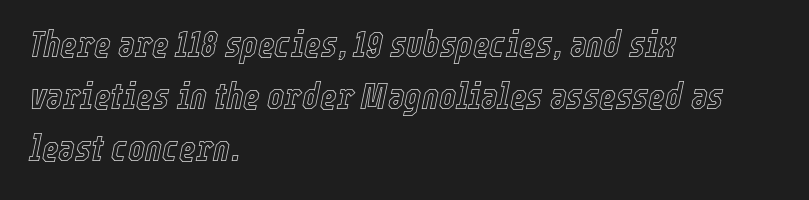
Where is the straight margin? On the left. Is this a fixed-width face? No — the glyphs have proportional, varying widths. Looking at the ascenders, they clearly lean. If you measured baseline to baseline, you'd find a middling distance. The area under the type is left untouched.
